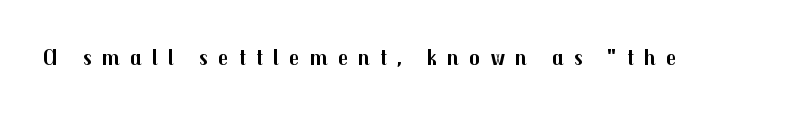
Q: Is the text bold? A: Yes.
Q: Is the text italic (slanted)? A: No, it is upright.
Q: Is the text underlined? A: No.
Q: Is the spacing between letters normal or unusually wide? A: Unusually wide.
